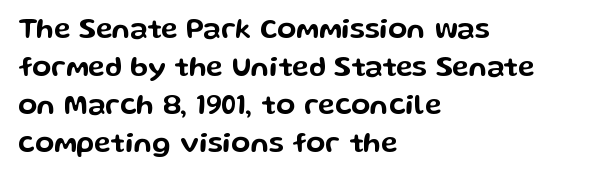
The image shows 28 px wide sans-serif type, upright; set left-aligned, normal line spacing (1.36x), normal letter spacing, not underlined; low stroke contrast and a medium x-height.
